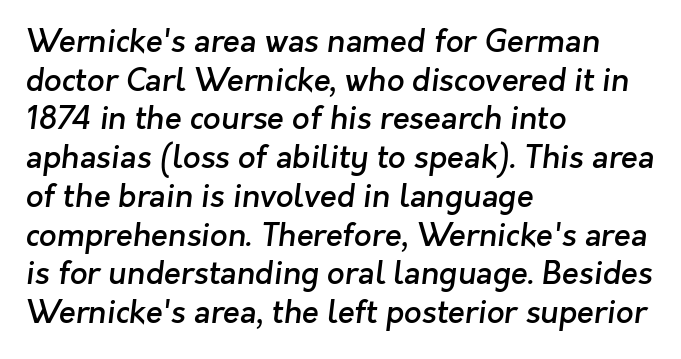
Q: Is the text bold? A: Semi-bold.
Q: Is the typeface a serif or a sans-serif typeface? A: Sans-serif.
Q: Is the text underlined? A: No.
Q: How is the paragraph aligned? A: Left-aligned.
Q: Is the spacing between letters normal or unusually wide? A: Normal.
Q: Is the spacing between lines tight, normal or loose? A: Normal.
Q: Width (condensed, normal, or wide)? A: Normal.
Q: Stroke contrast? A: Low.
Q: x-height? A: Medium.
Q: Monospaced? A: No.
